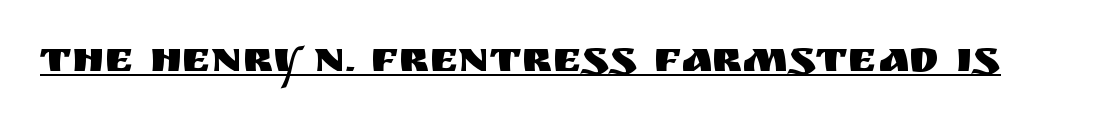
A typesetter would call this proportional, since set widths differ per character. Somebody hit Ctrl+U on this one — the words are underlined. The horizontal fit of the characters is conventional and even. A sans-serif font was chosen for this passage. These lines were composed using upright roman letters.
